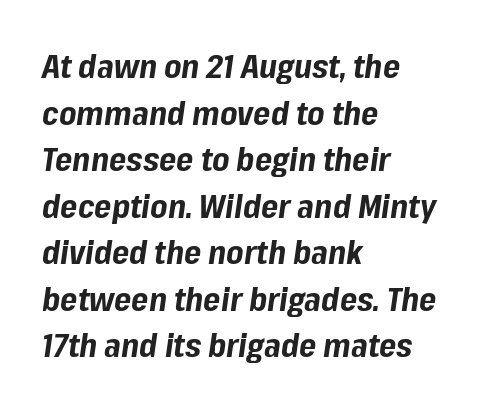
The area under the type is left untouched. The paragraph shown leans on its left margin. The tracking reads as untouched default to a designer's eye. The lettering tilts uniformly, giving the passage an italic look.
